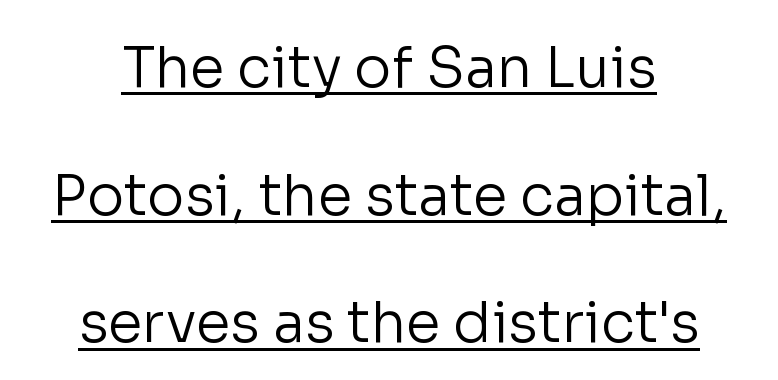
Q: Is the text bold? A: No.
Q: Is the text italic (slanted)? A: No, it is upright.
Q: Is the typeface a serif or a sans-serif typeface? A: Sans-serif.
Q: Is the text underlined? A: Yes.
Q: How is the paragraph aligned? A: Centered.
Q: Is the spacing between letters normal or unusually wide? A: Normal.
Q: Is the spacing between lines tight, normal or loose? A: Loose.
Q: Width (condensed, normal, or wide)? A: Normal.
Q: Stroke contrast? A: Low.
Q: x-height? A: Medium.
Q: Monospaced? A: No.
